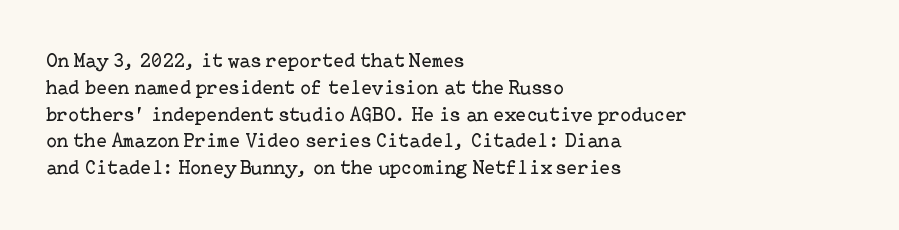
Unlike italic type, these characters show no tilt at all. Honestly, there is no underline to notice here at all. The ragged edge is on the right, which tells us the setting is flush left. Tracking here is standard; glyphs follow each other at the usual distance.
